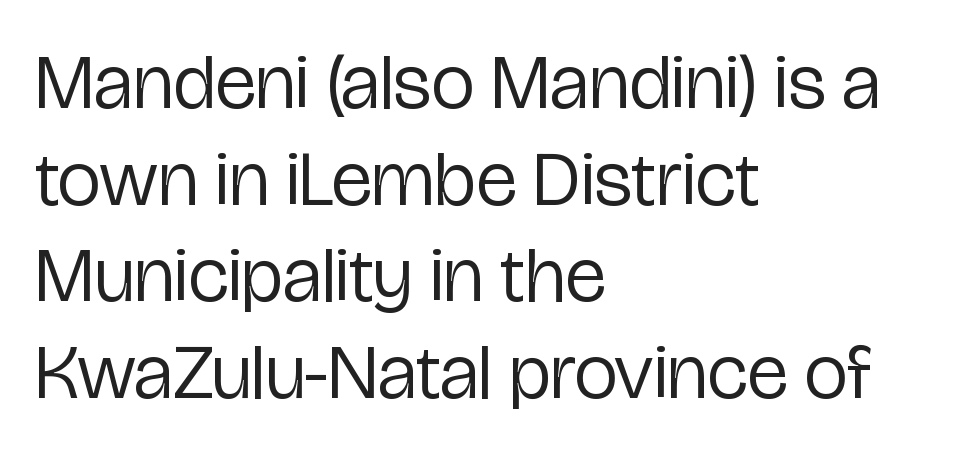
{"serif": "no", "italic": "no", "bold": "no", "weight": "regular", "width": "condensed", "stroke_contrast": "low", "x_height": "medium", "monospaced": "no", "underline": "no", "align": "left", "line_spacing_ratio": 1.24, "letter_spacing": "normal", "letter_spacing_em": 0.0, "glyph_px": 78}
